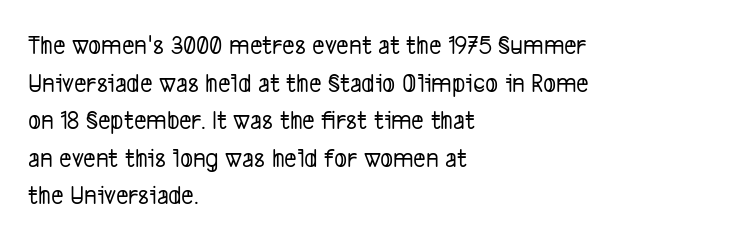
{"underline": "no", "align": "left", "line_spacing": "normal", "line_spacing_ratio": 1.39, "letter_spacing": "normal", "letter_spacing_em": 0.0, "glyph_px": 27}
